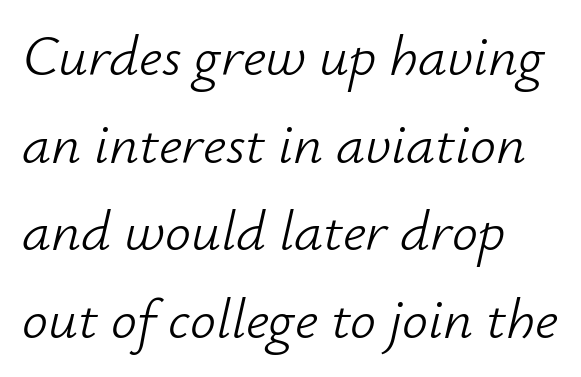
Every character sits at an angle, as italics do. Look at the tracking — it's just the regular setting, nothing added. Visually the block forms a straight wall on the left and a jagged coastline on the right. Is this a fixed-width face? No — the glyphs have proportional, varying widths. Stem width sits at or under what a default text font uses.
